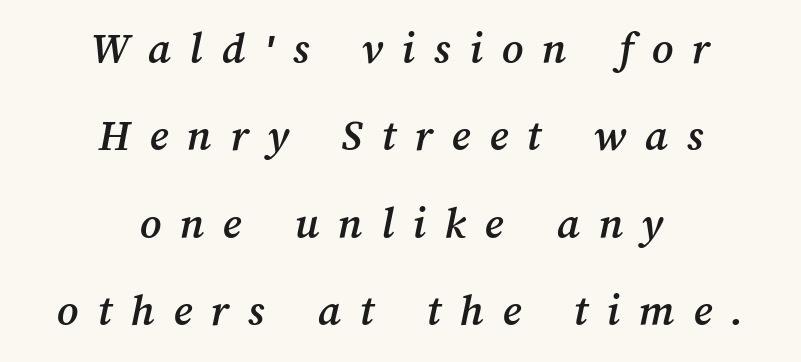
Q: Is the text underlined? A: No.
Q: How is the paragraph aligned? A: Centered.
Q: Is the spacing between letters normal or unusually wide? A: Unusually wide.
Q: Is the spacing between lines tight, normal or loose? A: Loose.
Q: Width (condensed, normal, or wide)? A: Normal.
Q: Stroke contrast? A: Medium.
Q: x-height? A: Medium.
Q: Monospaced? A: No.
